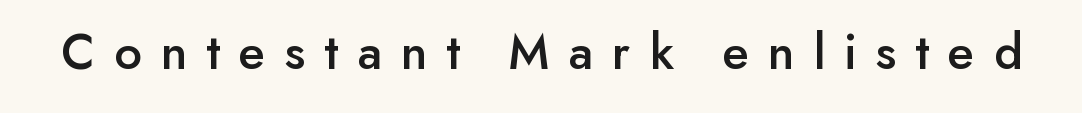
The image shows 52 px sans-serif type, upright; set unusually wide letter spacing (+0.37 em), not underlined; low stroke contrast and a small x-height.
